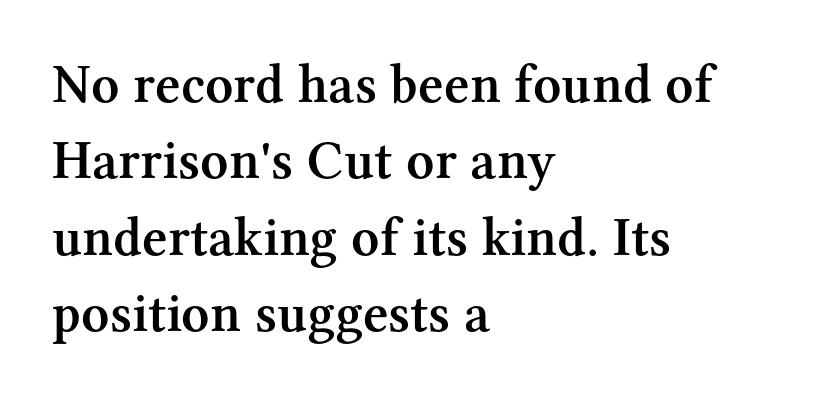
The image shows 55 px semibold serif type, upright; set left-aligned, normal line spacing (1.39x), normal letter spacing, not underlined; medium stroke contrast and a medium x-height.
